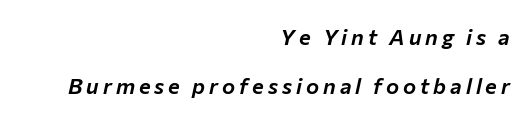
The image shows 22 px text type, italic (leaning right); set right-aligned, loose line spacing (2.24x), not underlined.
